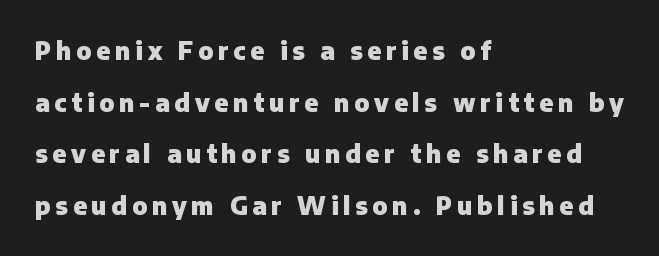
The face used here is rendered with a markedly widened letterfit. Successive baselines arrive slowly, with a big drop between each. You can tell it's not italic because the verticals are truly vertical. Each glyph is drawn with heavy, bold strokes.
